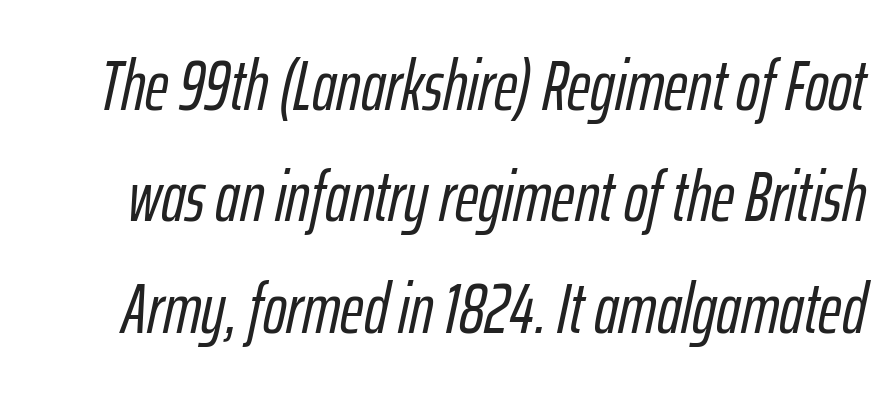
{"italic": "yes", "lean": "right", "slant_degrees": 12, "width": "condensed", "stroke_contrast": "low", "x_height": "medium", "monospaced": "no", "underline": "no", "line_spacing": "normal", "line_spacing_ratio": 1.57, "letter_spacing": "normal", "letter_spacing_em": 0.0, "glyph_px": 71}
